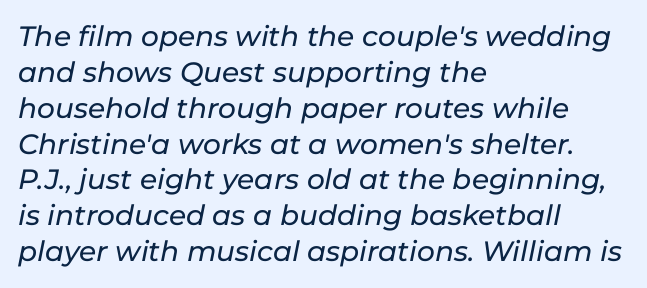
Q: Is the text italic (slanted)? A: Yes, it leans right by about 11 degrees.
Q: Is the text underlined? A: No.
Q: How is the paragraph aligned? A: Left-aligned.
Q: Is the spacing between letters normal or unusually wide? A: Normal.
Q: Is the spacing between lines tight, normal or loose? A: Normal.
Q: Width (condensed, normal, or wide)? A: Normal.
Q: Stroke contrast? A: Low.
Q: x-height? A: Medium.
Q: Monospaced? A: No.
